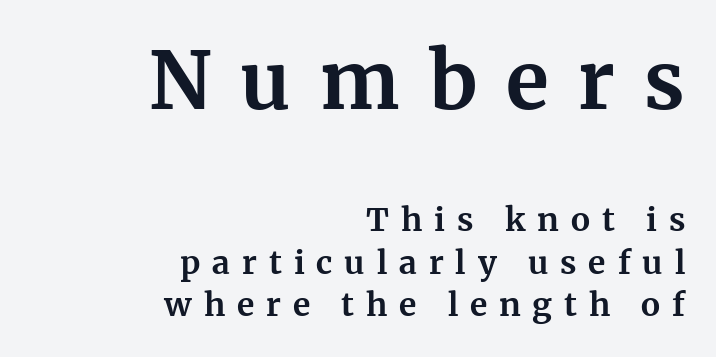
{"serif": "yes", "italic": "no", "bold": "yes", "weight": "bold", "width": "normal", "stroke_contrast": "medium", "x_height": "medium", "monospaced": "no", "underline": "no", "align": "right", "line_spacing": "normal", "line_spacing_ratio": 1.33, "letter_spacing": "wide", "letter_spacing_em": 0.37, "larger_block": "first", "size_ratio": 2.47, "glyph_px": 79}
